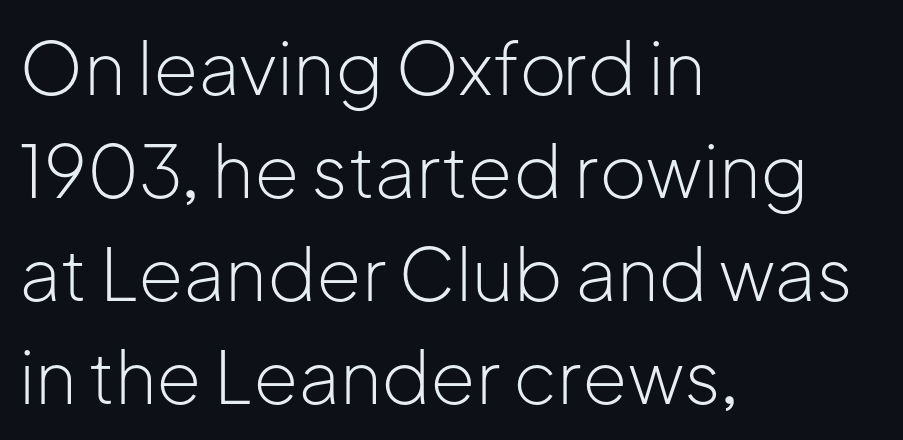
Q: Is the text bold? A: No.
Q: Is the text italic (slanted)? A: No, it is upright.
Q: Is the typeface a serif or a sans-serif typeface? A: Sans-serif.
Q: Is the text underlined? A: No.
Q: How is the paragraph aligned? A: Left-aligned.
Q: Is the spacing between letters normal or unusually wide? A: Normal.
Q: Is the spacing between lines tight, normal or loose? A: Normal.
Q: Width (condensed, normal, or wide)? A: Normal.
Q: Stroke contrast? A: Low.
Q: x-height? A: Medium.
Q: Monospaced? A: No.
